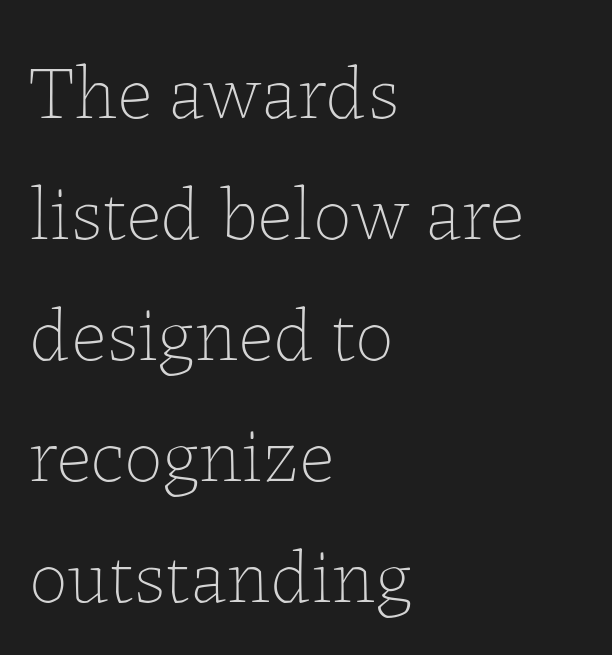
Stem width sits at or under what a default text font uses. The designer left line spacing at the default. Descender tails drop into unmarked territory. What stands out about the letter spacing? Nothing — it is the standard amount. These lines were composed using upright roman letters.
